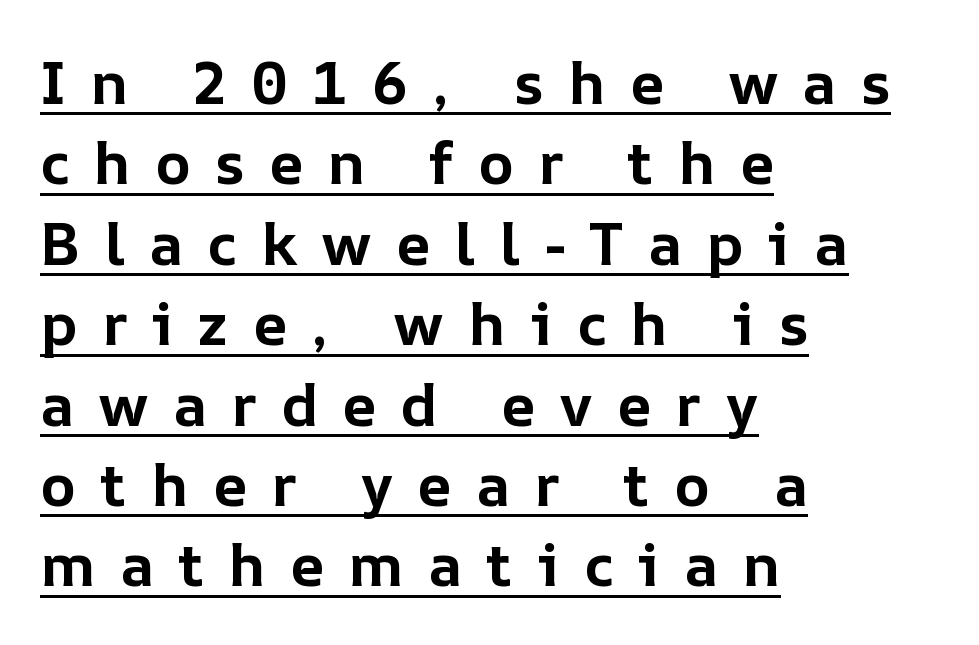
These words are printed bold, with thick strokes throughout. Compared with typical paragraphs, the rows here are spaced about the same. Is this a fixed-width face? No — the glyphs have proportional, varying widths. No italicization has been applied; the sample stays upright.
